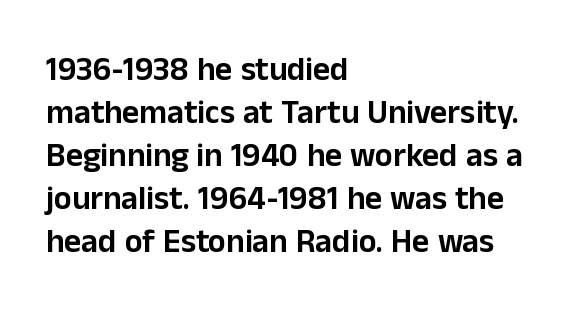
Q: Is the text italic (slanted)? A: No, it is upright.
Q: Is the typeface a serif or a sans-serif typeface? A: Sans-serif.
Q: Is the text underlined? A: No.
Q: How is the paragraph aligned? A: Left-aligned.
Q: Is the spacing between letters normal or unusually wide? A: Normal.
Q: Is the spacing between lines tight, normal or loose? A: Normal.
Q: Width (condensed, normal, or wide)? A: Normal.
Q: Stroke contrast? A: Low.
Q: x-height? A: Medium.
Q: Monospaced? A: No.
